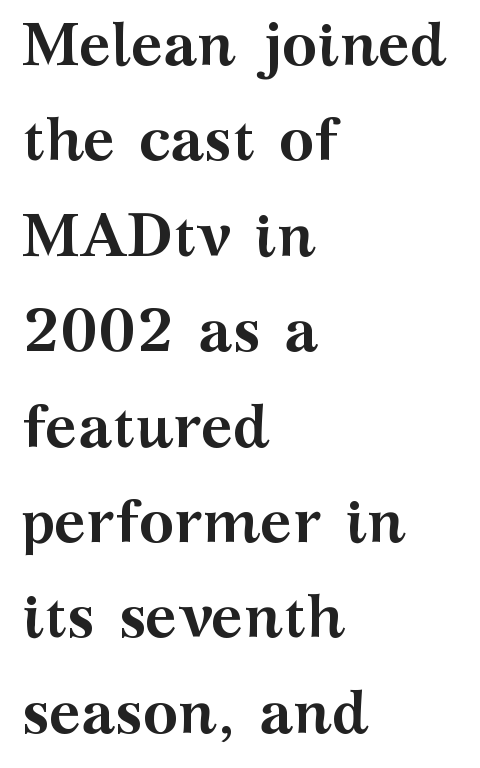
Q: Is the text bold? A: Yes.
Q: Is the text italic (slanted)? A: No, it is upright.
Q: Is the typeface a serif or a sans-serif typeface? A: Serif.
Q: Is the text underlined? A: No.
Q: How is the paragraph aligned? A: Left-aligned.
Q: Is the spacing between letters normal or unusually wide? A: Normal.
Q: Is the spacing between lines tight, normal or loose? A: Normal.
Q: Width (condensed, normal, or wide)? A: Wide.
Q: Stroke contrast? A: Medium.
Q: x-height? A: Medium.
Q: Monospaced? A: No.
